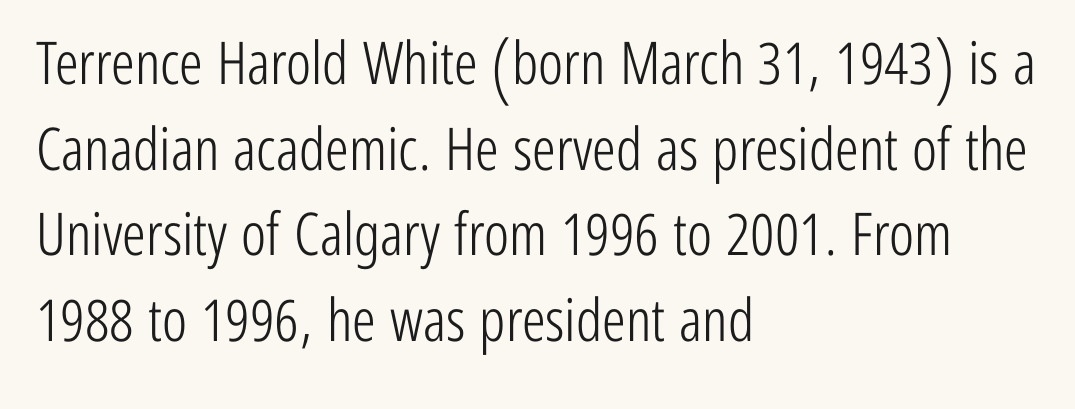
Q: Is the text bold? A: No.
Q: Is the text italic (slanted)? A: No, it is upright.
Q: Is the typeface a serif or a sans-serif typeface? A: Sans-serif.
Q: Is the text underlined? A: No.
Q: How is the paragraph aligned? A: Left-aligned.
Q: Is the spacing between letters normal or unusually wide? A: Normal.
Q: Is the spacing between lines tight, normal or loose? A: Normal.
Q: Width (condensed, normal, or wide)? A: Condensed.
Q: Stroke contrast? A: Low.
Q: x-height? A: Medium.
Q: Monospaced? A: No.
